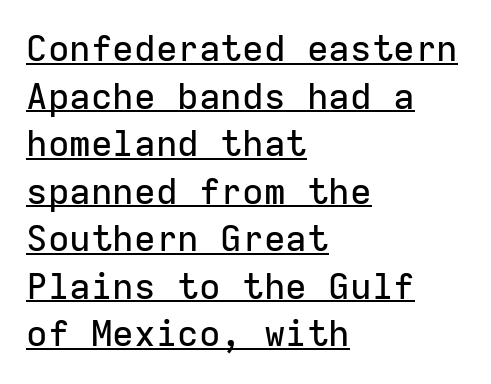
Q: Is the text italic (slanted)? A: No, it is upright.
Q: Is the typeface a serif or a sans-serif typeface? A: Sans-serif.
Q: Is the text underlined? A: Yes.
Q: How is the paragraph aligned? A: Left-aligned.
Q: Is the spacing between letters normal or unusually wide? A: Normal.
Q: Is the spacing between lines tight, normal or loose? A: Normal.
Q: Width (condensed, normal, or wide)? A: Normal.
Q: Stroke contrast? A: Low.
Q: x-height? A: Medium.
Q: Monospaced? A: Yes.
